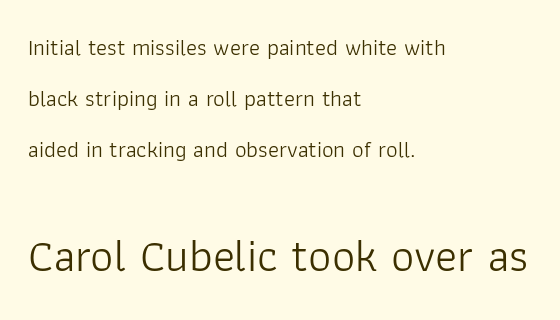
{"serif": "no", "italic": "no", "bold": "no", "weight": "light", "width": "normal", "stroke_contrast": "low", "x_height": "medium", "monospaced": "no", "underline": "no", "align": "left", "line_spacing": "loose", "line_spacing_ratio": 2.22, "letter_spacing": "normal", "letter_spacing_em": 0.0, "larger_block": "second", "size_ratio": 2.0, "glyph_px": 46}
